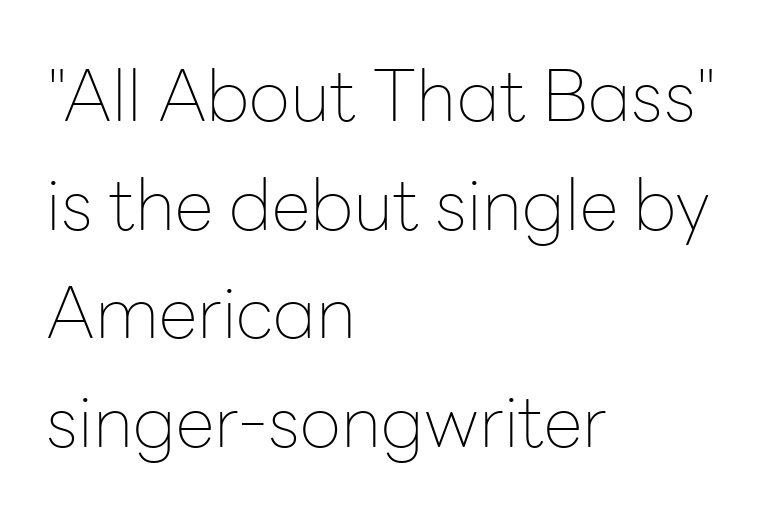
The image shows 71 px thin sans-serif type, upright; set left-aligned, normal line spacing (1.53x), normal letter spacing, not underlined; low stroke contrast and a medium x-height.
